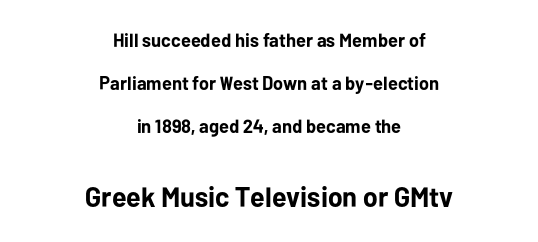
These lines are rendered in a variable-pitch font. You could fit nearly another row in the gap between these rows. Short and long lines alike share a common midpoint. The words here are not underlined. Whoever set this made the second block the dominant, larger element. In terms of weight, the rendering is a true, heavy bold.
